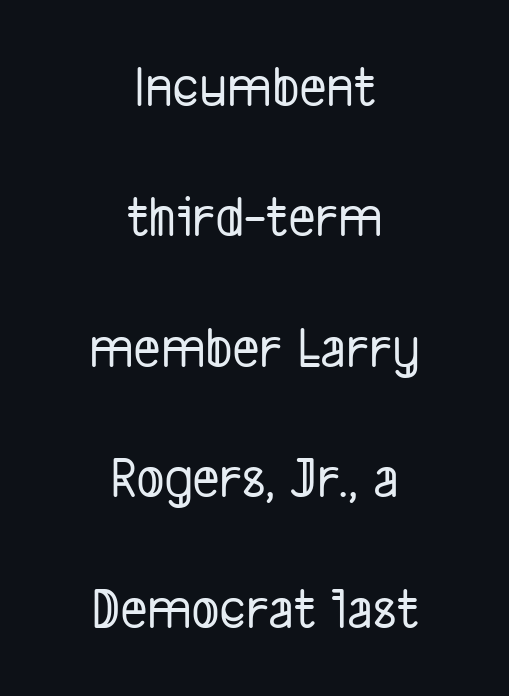
This sample has the flowing, uneven cadence of proportional lettering. Nobody touched the tracking dial on this one. Rows of type keep a wide berth in the vertical direction. A centered setting, common on invitations and titles, is used for this passage.
